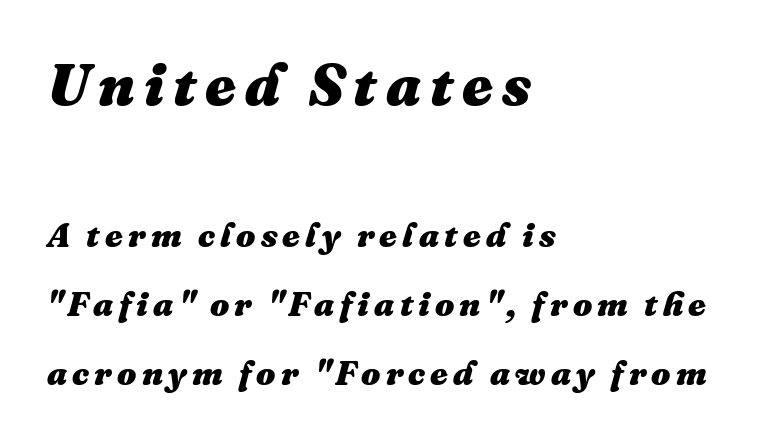
{"italic": "yes", "lean": "right", "slant_degrees": 16, "bold": "yes", "weight": "heavy", "width": "normal", "stroke_contrast": "medium", "x_height": "medium", "monospaced": "no", "underline": "no", "align": "left", "line_spacing": "loose", "line_spacing_ratio": 2.02, "larger_block": "first", "size_ratio": 1.74, "glyph_px": 59}
